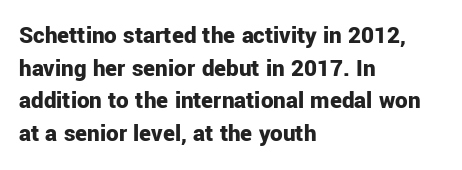
Q: Is the text bold? A: Yes.
Q: Is the text italic (slanted)? A: No, it is upright.
Q: Is the text underlined? A: No.
Q: How is the paragraph aligned? A: Left-aligned.
Q: Is the spacing between letters normal or unusually wide? A: Normal.
Q: Is the spacing between lines tight, normal or loose? A: Normal.
